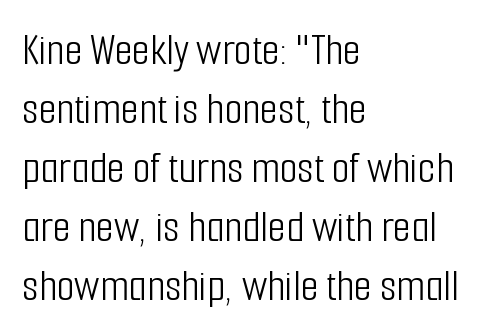
Q: Is the text bold? A: No.
Q: Is the text italic (slanted)? A: No, it is upright.
Q: Is the typeface a serif or a sans-serif typeface? A: Sans-serif.
Q: Is the text underlined? A: No.
Q: How is the paragraph aligned? A: Left-aligned.
Q: Is the spacing between letters normal or unusually wide? A: Normal.
Q: Is the spacing between lines tight, normal or loose? A: Normal.
Q: Width (condensed, normal, or wide)? A: Condensed.
Q: Stroke contrast? A: Low.
Q: x-height? A: Medium.
Q: Monospaced? A: No.
